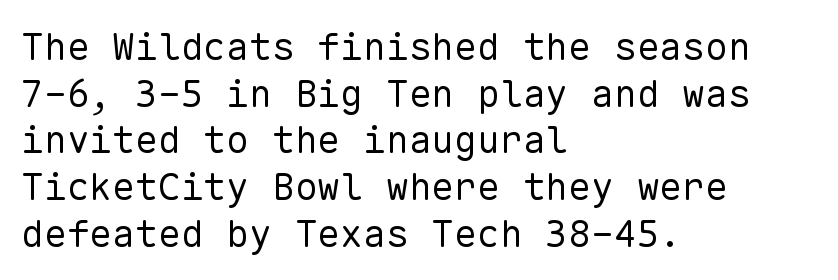
The area under the type is left untouched. Rendered with straight, roman letterforms. Every character here occupies the same horizontal width, giving the sample a typewriter-like rhythm. The text block is weighted toward the left margin, trailing off unevenly rightward. Is the stroke heavy? The answer is a plain regular-or-lighter.
